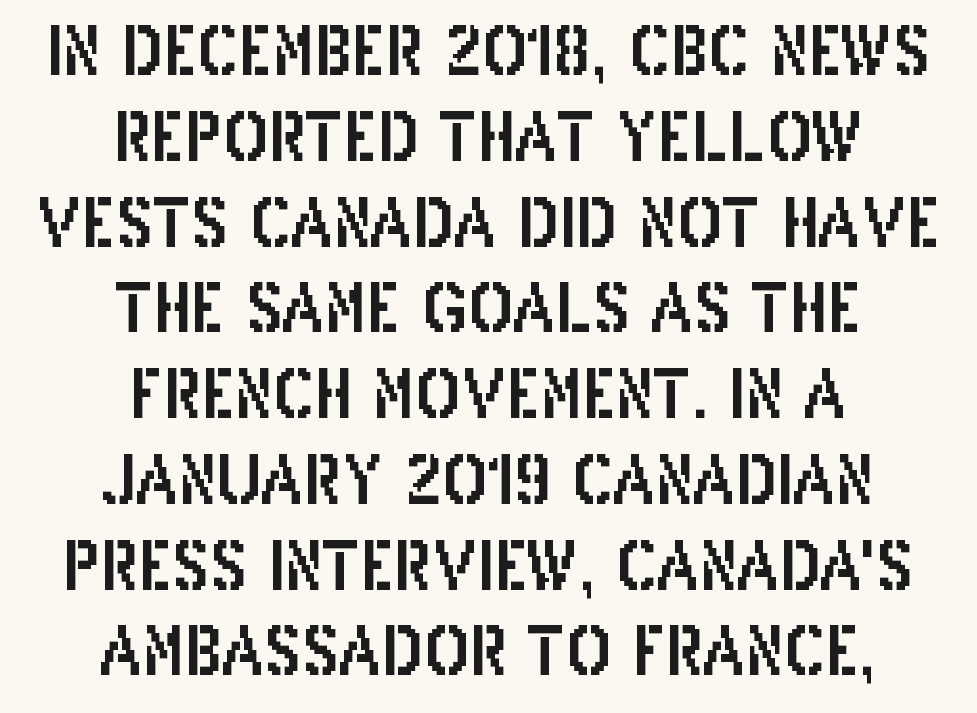
If you drew a line through each stem, it would be perfectly vertical. In terms of letterspacing, this is plain default setting. Looks like regular typesetting: each glyph gets only the width it needs. Words float on clear page, feet unadorned. A normal amount of white space separates one row of letters from the next.
